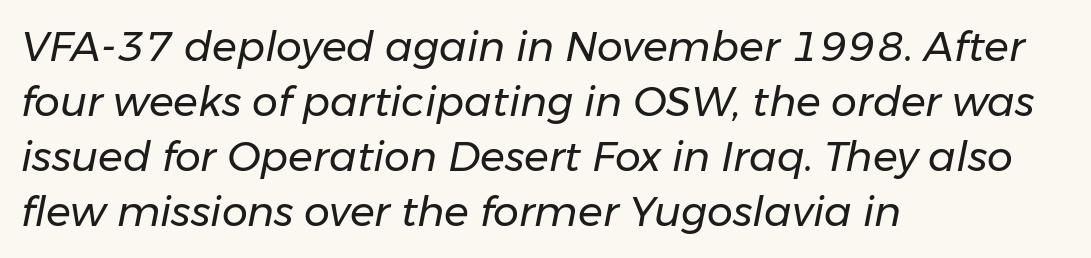
Q: Is the text bold? A: No.
Q: Is the text italic (slanted)? A: Yes, it leans right by about 11 degrees.
Q: Is the text underlined? A: No.
Q: How is the paragraph aligned? A: Left-aligned.
Q: Is the spacing between letters normal or unusually wide? A: Normal.
Q: Is the spacing between lines tight, normal or loose? A: Normal.
Q: Width (condensed, normal, or wide)? A: Normal.
Q: Stroke contrast? A: Low.
Q: x-height? A: Medium.
Q: Monospaced? A: No.
